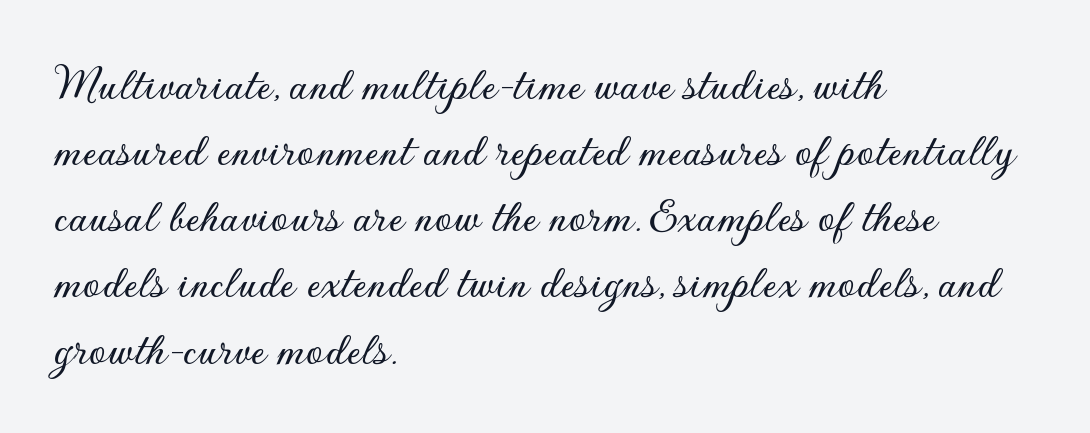
{"serif": "no", "width": "normal", "stroke_contrast": "low", "x_height": "small", "monospaced": "no", "underline": "no", "align": "left", "line_spacing": "normal", "line_spacing_ratio": 1.35, "letter_spacing": "normal", "letter_spacing_em": 0.0, "glyph_px": 49}
